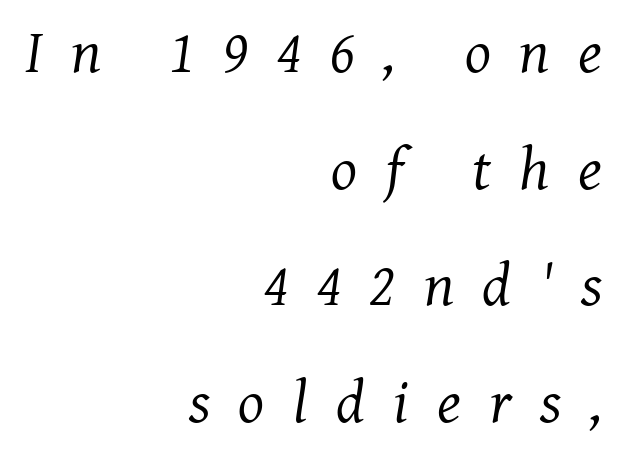
The typesetter chose a ragged-left arrangement here. A light-to-regular cut is what we see here. Italic? Definitely — the glyphs are oblique. The passage shown is typed in a proportional face where columns would drift. Baseline-to-baseline distance is far greater than the letter height. Little horizontal feet cap the strokes, marking this as serif type.
